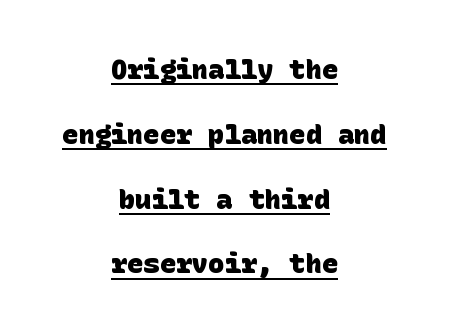
Q: Is the text bold? A: Yes.
Q: Is the text underlined? A: Yes.
Q: How is the paragraph aligned? A: Centered.
Q: Is the spacing between letters normal or unusually wide? A: Normal.
Q: Is the spacing between lines tight, normal or loose? A: Loose.
